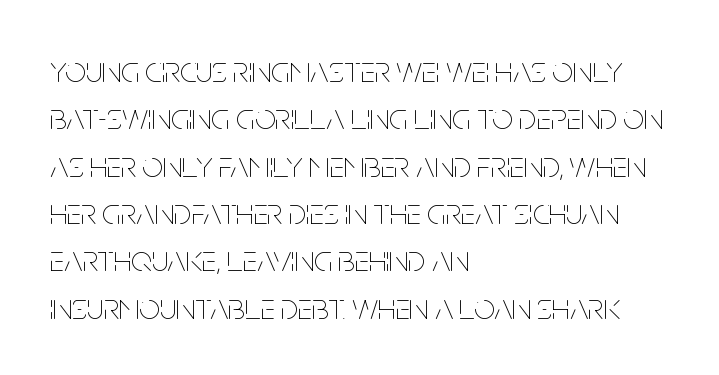
Q: Is the text bold? A: No.
Q: Is the text italic (slanted)? A: No, it is upright.
Q: Is the text underlined? A: No.
Q: How is the paragraph aligned? A: Left-aligned.
Q: Is the spacing between letters normal or unusually wide? A: Normal.
Q: Is the spacing between lines tight, normal or loose? A: Normal.
Q: Width (condensed, normal, or wide)? A: Condensed.
Q: Stroke contrast? A: Low.
Q: x-height? A: Large.
Q: Monospaced? A: No.
